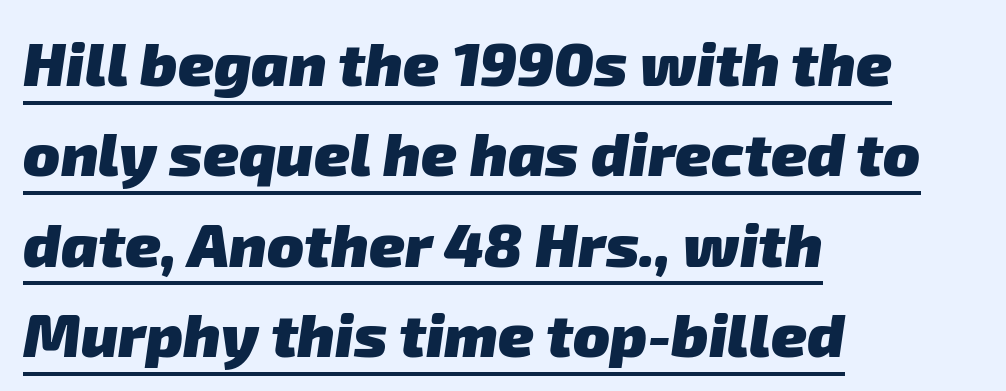
{"serif": "no", "bold": "yes", "weight": "heavy", "width": "normal", "stroke_contrast": "low", "x_height": "medium", "monospaced": "no", "underline": "yes", "align": "left", "line_spacing": "normal", "line_spacing_ratio": 1.48, "letter_spacing": "normal", "letter_spacing_em": 0.0, "glyph_px": 61}
